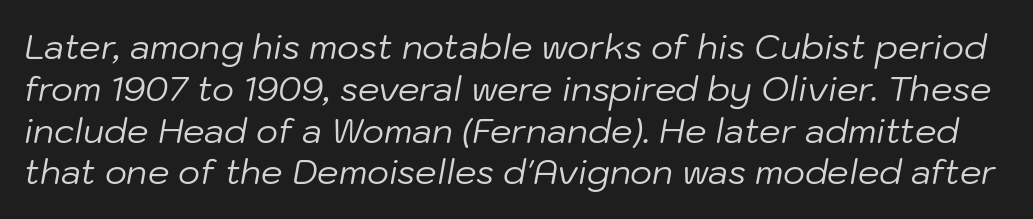
The image shows 34 px regular-weight type, italic (leaning right); set line spacing 1.23x, normal letter spacing, not underlined; low stroke contrast and a medium x-height.
